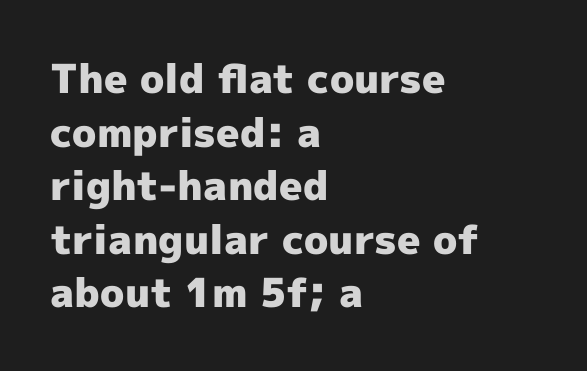
The image shows 40 px heavy sans-serif type, upright; set left-aligned, normal line spacing (1.34x), normal letter spacing, not underlined; a medium x-height.
